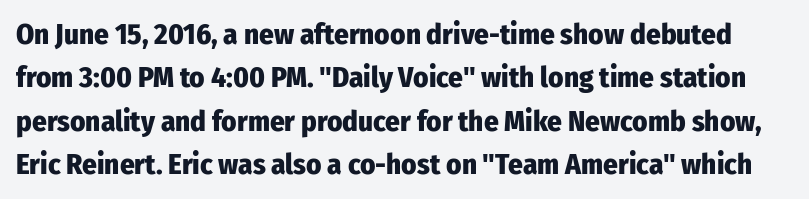
Every stem runs plumb, perpendicular to the baseline. Is there much room between lines? A standard amount, neither cramped nor airy. The font is running at its bold setting. The horizontal fit of the characters is conventional and even. The space beneath each line is pristine and unruled.
